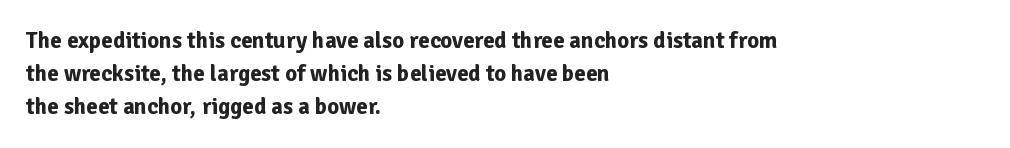
This sample keeps an unexceptional amount of space between lines. Strokes here are thick enough to call this a true bold. A student would call this left alignment; a typographer would say flush left, rag right. You can tell it's not italic because the verticals are truly vertical.
